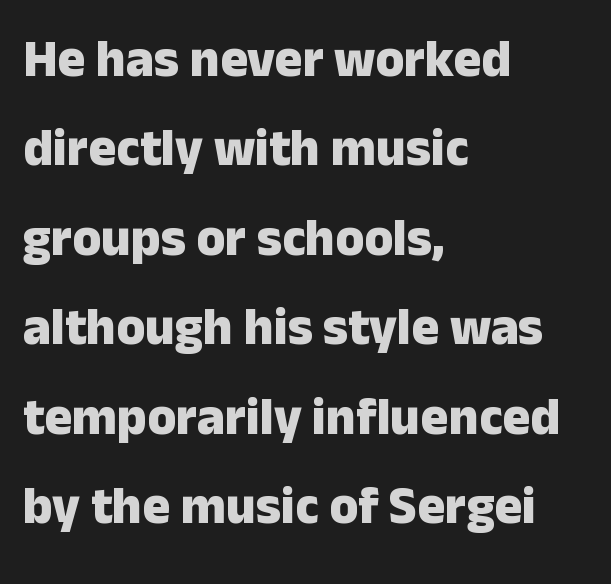
{"serif": "no", "italic": "no", "bold": "yes", "weight": "heavy", "width": "normal", "stroke_contrast": "low", "x_height": "medium", "monospaced": "no", "underline": "no", "align": "left", "line_spacing_ratio": 1.72, "letter_spacing": "normal", "letter_spacing_em": 0.0, "glyph_px": 52}
